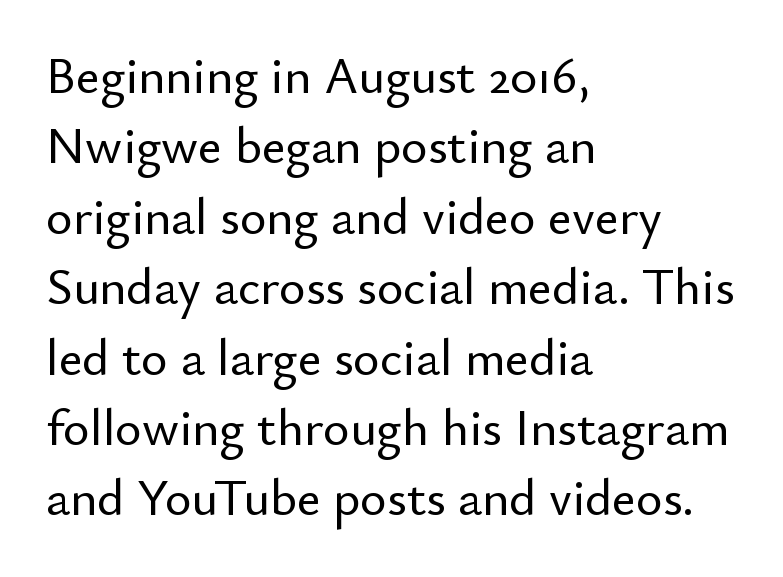
Does the copy run flush right? No — it runs flush left. Line spacing here is normal. The rendering uses natural spacing where letterforms have individual widths. Unmarked baselines from the first word to the last. These lines were composed using upright roman letters.
